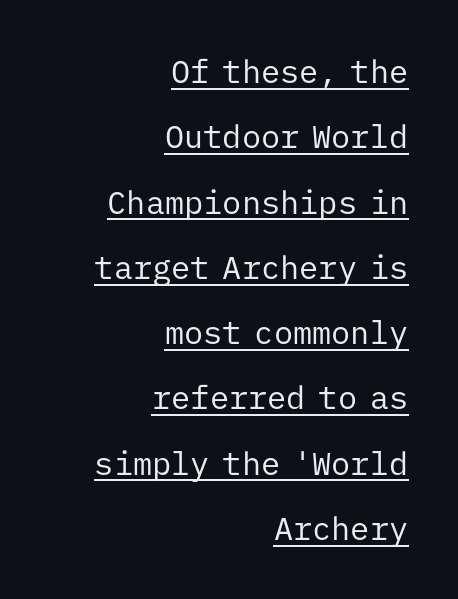
The image shows 32 px regular-weight sans-serif type, upright, monospaced; set right-aligned, loose line spacing (2.04x), normal letter spacing, underlined; low stroke contrast and a medium x-height.
